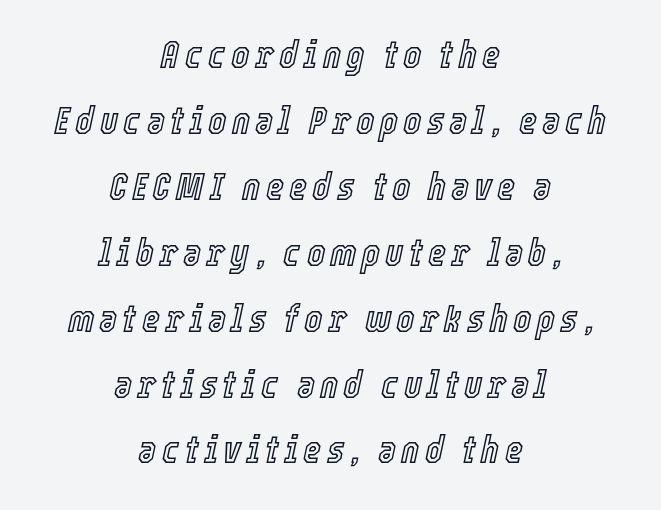
The image shows 39 px condensed type, italic (leaning right); set centered, normal line spacing (1.69x), not underlined; a medium x-height.
